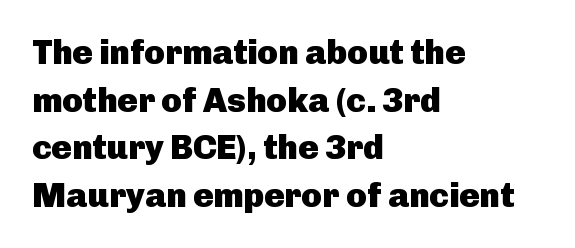
{"serif": "no", "italic": "no", "bold": "yes", "weight": "heavy", "width": "normal", "stroke_contrast": "low", "x_height": "medium", "monospaced": "no", "underline": "no", "align": "left", "line_spacing": "normal", "line_spacing_ratio": 1.4, "letter_spacing": "normal", "letter_spacing_em": 0.0, "glyph_px": 34}
